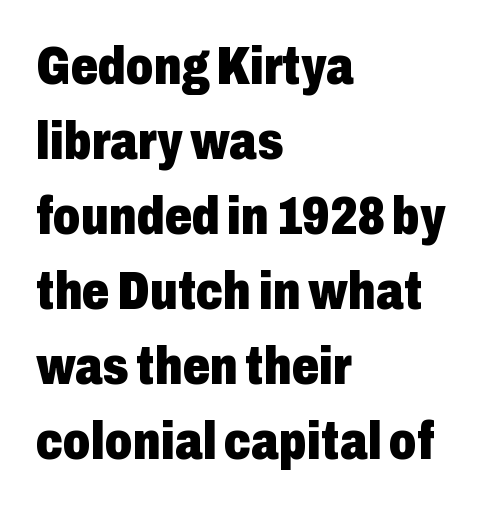
The image shows 54 px heavy, condensed sans-serif type, upright; set left-aligned, normal line spacing (1.39x), normal letter spacing, not underlined; low stroke contrast and a medium x-height.
